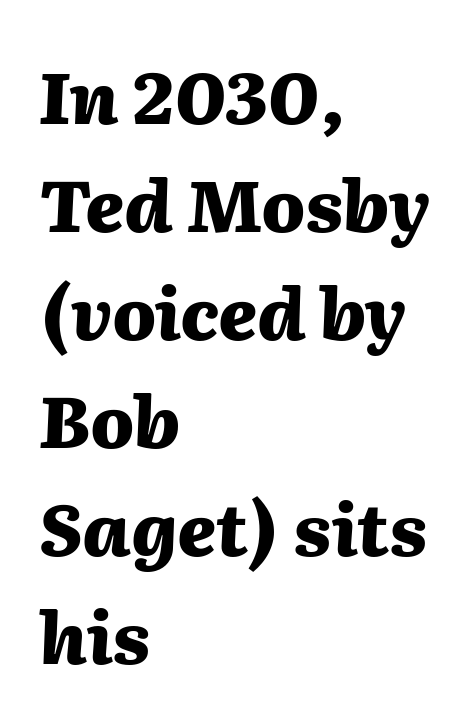
Character widths vary here, with narrow letters taking less room than wide ones. It's the slanting kind of type. Letter spacing: default. The specimen omits any rule beneath the text block's lines. Typeset ragged right — the left edge is the straight one. Students, this is bold: see how much ink each stroke carries.
